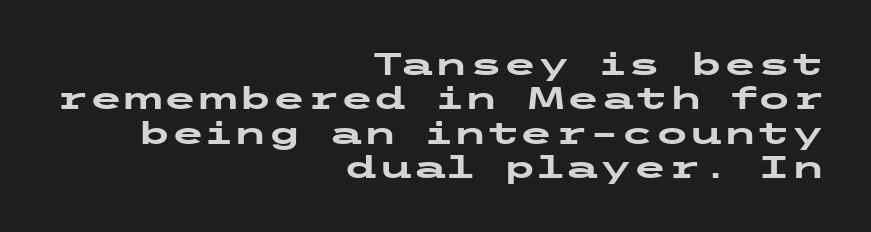
The vertical gap from one line to the next is small. To sum up the face: it is a sans, with no serifs. Short and long lines alike share a common ending point at right. I'd describe the lettering as bold — thick and assertive. Posture: upright roman.
